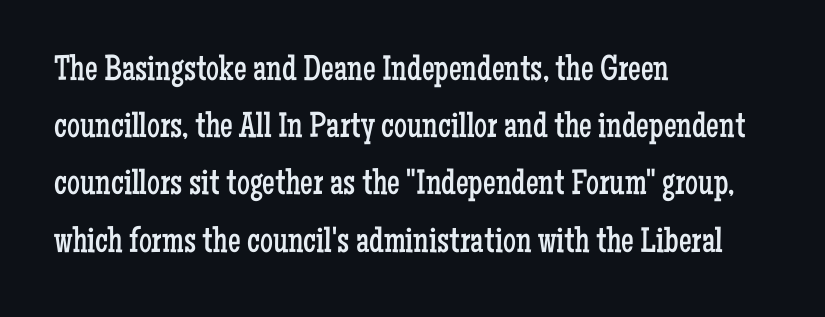
{"serif": "yes", "italic": "no", "bold": "no", "weight": "regular", "width": "condensed", "stroke_contrast": "low", "x_height": "medium", "monospaced": "no", "underline": "no", "align": "left", "line_spacing": "normal", "line_spacing_ratio": 1.59, "letter_spacing": "normal", "letter_spacing_em": 0.0, "glyph_px": 36}
